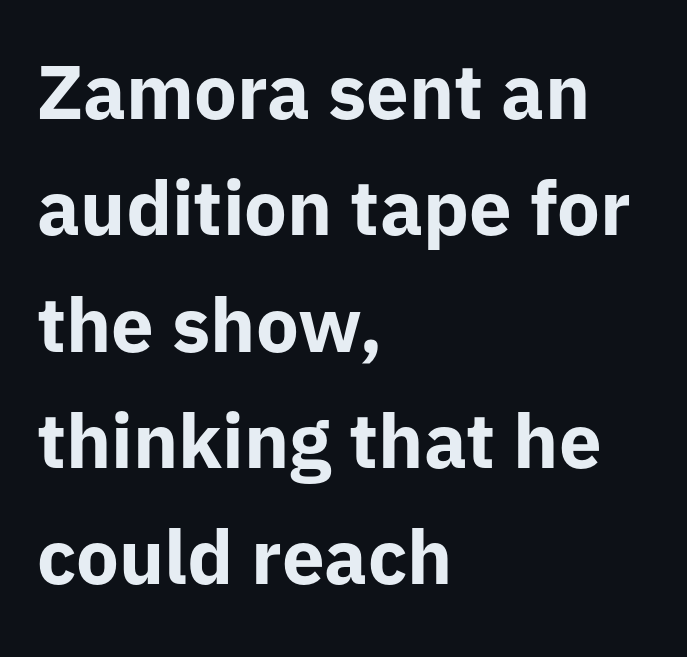
The image shows 76 px bold sans-serif type, upright; set left-aligned, normal line spacing (1.53x), normal letter spacing, not underlined; low stroke contrast and a medium x-height.
